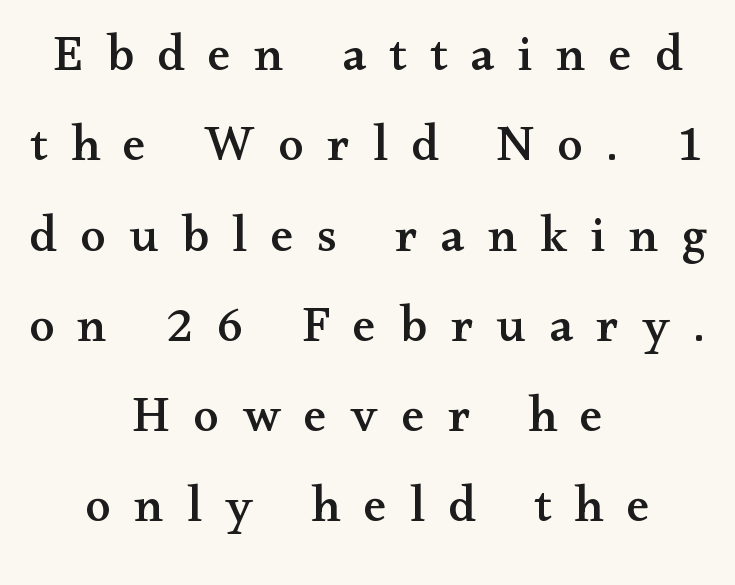
The font's upright variant was chosen for this text. Short note: letters widely spaced. A clean baseline with only descenders dipping below it. The paragraph has two soft edges and a firm central axis. Each letter's strokes conclude with small projecting serifs. Each letter keeps its own natural width here, so spacing adapts to shape.
